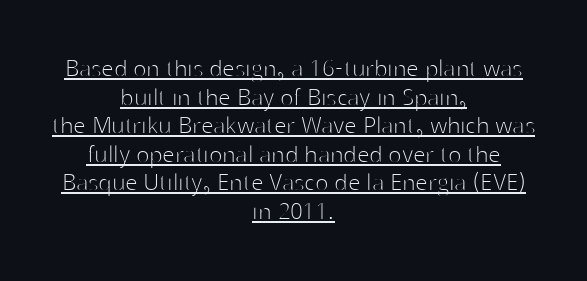
Q: Is the text bold? A: No.
Q: Is the text italic (slanted)? A: No, it is upright.
Q: Is the typeface a serif or a sans-serif typeface? A: Sans-serif.
Q: Is the text underlined? A: Yes.
Q: How is the paragraph aligned? A: Centered.
Q: Is the spacing between letters normal or unusually wide? A: Normal.
Q: Is the spacing between lines tight, normal or loose? A: Tight.
Q: Width (condensed, normal, or wide)? A: Normal.
Q: Stroke contrast? A: High.
Q: x-height? A: Medium.
Q: Monospaced? A: No.
